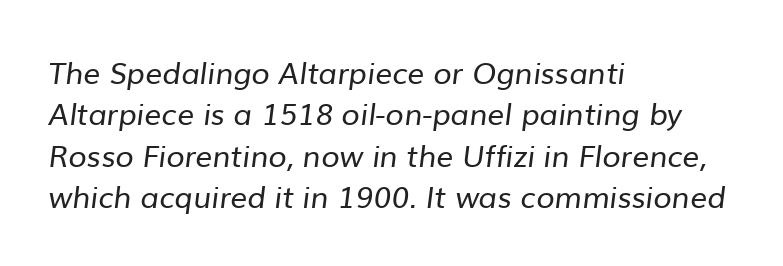
Q: Is the text bold? A: No.
Q: Is the typeface a serif or a sans-serif typeface? A: Sans-serif.
Q: Is the text underlined? A: No.
Q: How is the paragraph aligned? A: Left-aligned.
Q: Is the spacing between letters normal or unusually wide? A: Normal.
Q: Is the spacing between lines tight, normal or loose? A: Normal.
Q: Width (condensed, normal, or wide)? A: Normal.
Q: Stroke contrast? A: Low.
Q: x-height? A: Medium.
Q: Monospaced? A: No.
